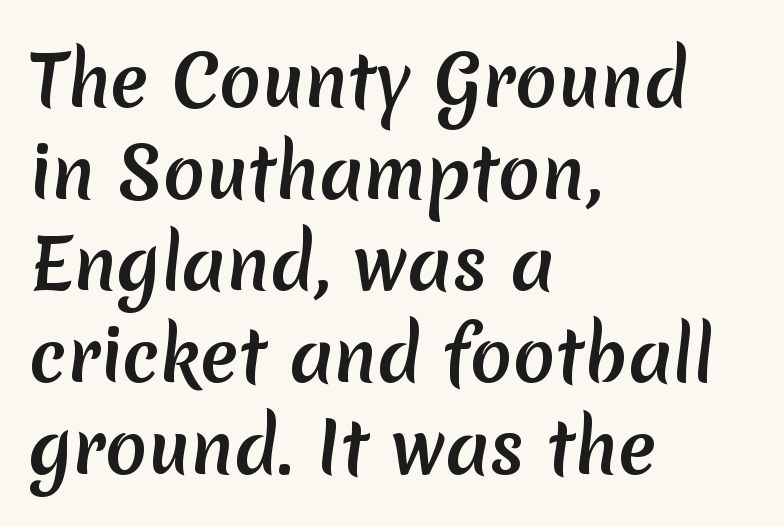
Q: Is the text bold? A: Yes.
Q: Is the typeface a serif or a sans-serif typeface? A: Sans-serif.
Q: Is the text underlined? A: No.
Q: How is the paragraph aligned? A: Left-aligned.
Q: Is the spacing between letters normal or unusually wide? A: Normal.
Q: Is the spacing between lines tight, normal or loose? A: Normal.
Q: Width (condensed, normal, or wide)? A: Normal.
Q: Stroke contrast? A: Low.
Q: x-height? A: Medium.
Q: Monospaced? A: No.
